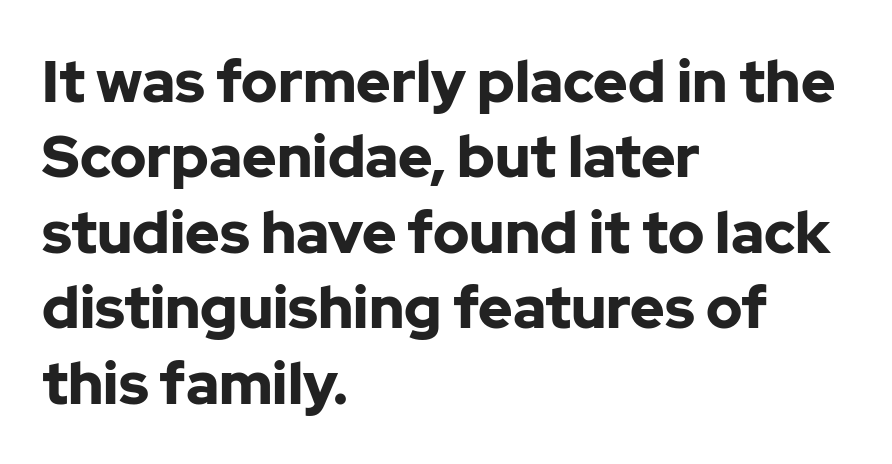
Q: Is the text bold? A: Yes.
Q: Is the text italic (slanted)? A: No, it is upright.
Q: Is the typeface a serif or a sans-serif typeface? A: Sans-serif.
Q: Is the text underlined? A: No.
Q: How is the paragraph aligned? A: Left-aligned.
Q: Is the spacing between letters normal or unusually wide? A: Normal.
Q: Is the spacing between lines tight, normal or loose? A: Normal.
Q: Width (condensed, normal, or wide)? A: Normal.
Q: Stroke contrast? A: Low.
Q: x-height? A: Medium.
Q: Monospaced? A: No.
